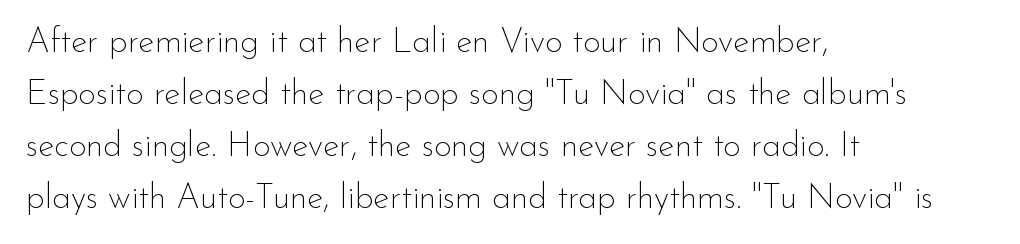
{"serif": "no", "italic": "no", "bold": "no", "weight": "thin", "width": "normal", "stroke_contrast": "low", "x_height": "small", "monospaced": "no", "underline": "no", "align": "left", "line_spacing": "normal", "line_spacing_ratio": 1.53, "letter_spacing": "normal", "letter_spacing_em": 0.0, "glyph_px": 34}
